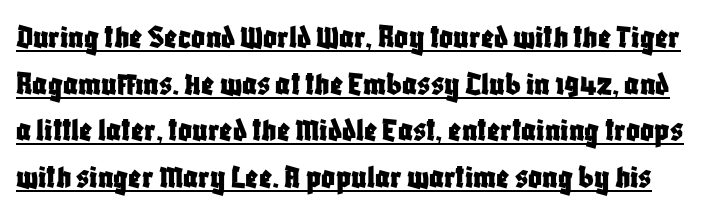
{"serif": "no", "italic": "no", "width": "condensed", "stroke_contrast": "low", "x_height": "large", "monospaced": "no", "underline": "yes", "line_spacing": "normal", "line_spacing_ratio": 1.37, "letter_spacing": "normal", "letter_spacing_em": 0.0, "glyph_px": 34}
